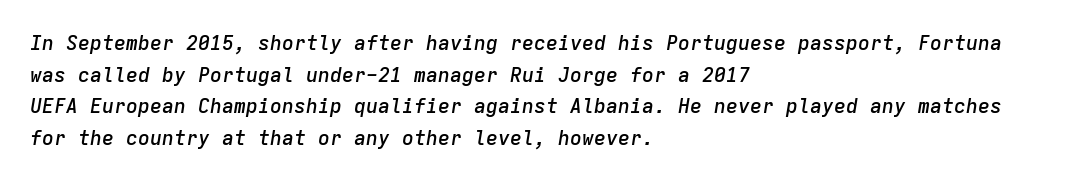
Q: Is the text bold? A: Semi-bold.
Q: Is the text italic (slanted)? A: Yes, it leans right by about 9 degrees.
Q: Is the text underlined? A: No.
Q: How is the paragraph aligned? A: Left-aligned.
Q: Is the spacing between letters normal or unusually wide? A: Normal.
Q: Is the spacing between lines tight, normal or loose? A: Normal.
